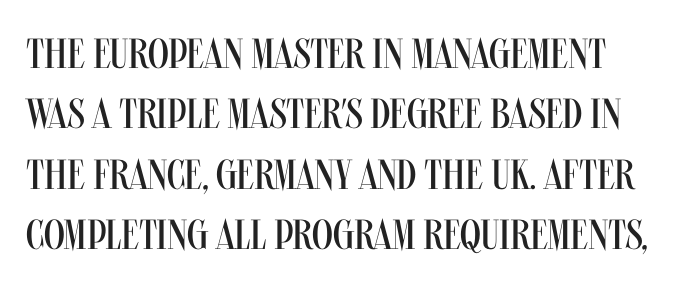
Q: Is the text bold? A: No.
Q: Is the text italic (slanted)? A: No, it is upright.
Q: Is the typeface a serif or a sans-serif typeface? A: Sans-serif.
Q: Is the text underlined? A: No.
Q: Is the spacing between letters normal or unusually wide? A: Normal.
Q: Is the spacing between lines tight, normal or loose? A: Normal.
Q: Width (condensed, normal, or wide)? A: Condensed.
Q: Stroke contrast? A: Medium.
Q: x-height? A: Large.
Q: Monospaced? A: No.
